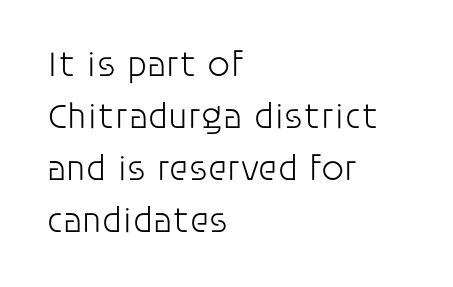
Compared with a centered layout, this one pins lines to the left instead. Spacing between characters is what you'd get straight out of the box. Each letter keeps its own natural width here, so spacing adapts to shape. Posture: upright roman. Just letters on the line, the space beneath them empty.
